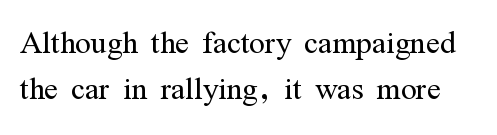
{"serif": "yes", "italic": "no", "bold": "no", "weight": "light", "width": "condensed", "stroke_contrast": "medium", "x_height": "medium", "monospaced": "no", "underline": "no", "line_spacing": "tight", "line_spacing_ratio": 1.11, "letter_spacing": "normal", "letter_spacing_em": 0.0, "glyph_px": 41}
